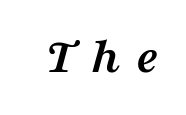
Letter spacing: wide. The space directly below the letters is spotless. The letters are slanted; this is an italic face. The text was rendered using a seriffed face with decorative stroke endings. The passage shown is emphatically bold.
